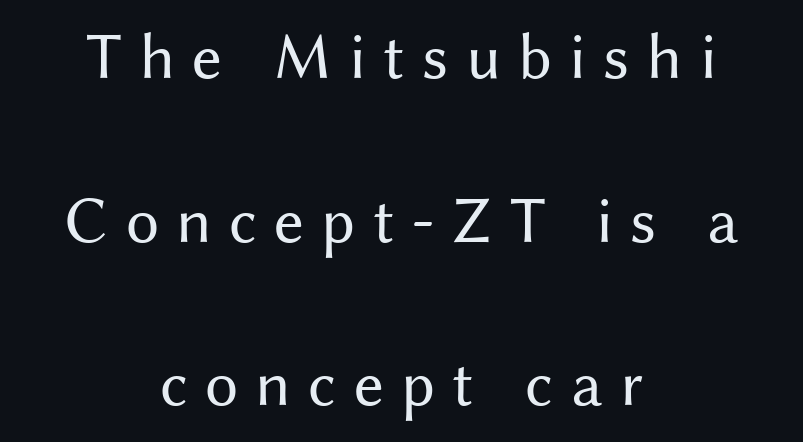
{"serif": "no", "italic": "no", "bold": "no", "weight": "regular", "width": "normal", "stroke_contrast": "medium", "x_height": "medium", "monospaced": "no", "underline": "no", "align": "center", "line_spacing": "loose", "line_spacing_ratio": 2.48, "letter_spacing": "wide", "letter_spacing_em": 0.26, "glyph_px": 66}
